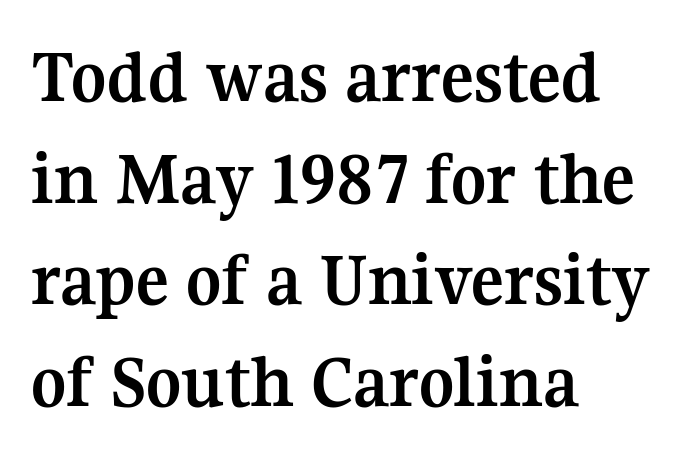
{"serif": "yes", "italic": "no", "bold": "yes", "weight": "semibold", "width": "normal", "stroke_contrast": "medium", "x_height": "medium", "monospaced": "no", "underline": "no", "align": "left", "line_spacing": "normal", "line_spacing_ratio": 1.32, "letter_spacing": "normal", "letter_spacing_em": 0.0, "glyph_px": 77}
